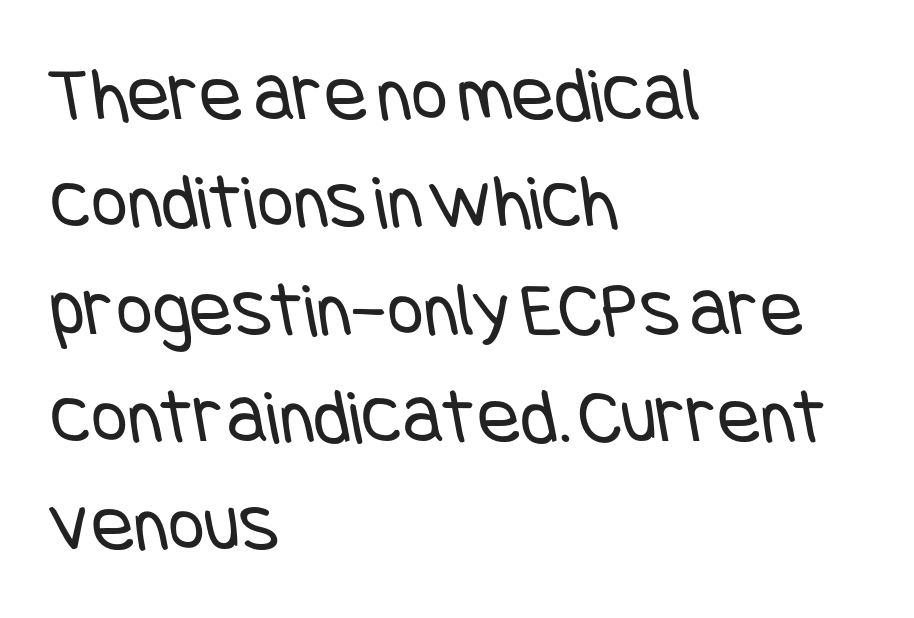
{"serif": "no", "bold": "no", "weight": "regular", "width": "condensed", "stroke_contrast": "low", "x_height": "large", "underline": "no", "align": "left", "line_spacing": "normal", "line_spacing_ratio": 1.36, "letter_spacing": "normal", "letter_spacing_em": 0.0, "glyph_px": 79}
